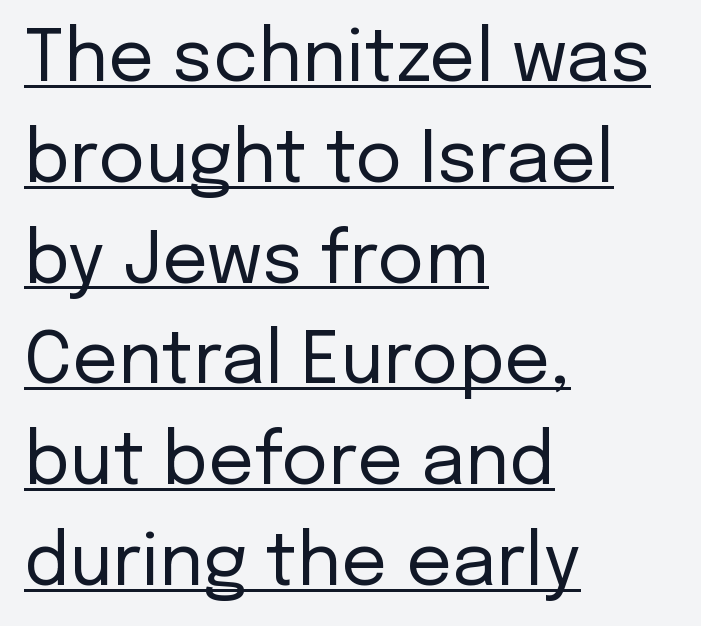
Underline: present. Here the designer chose a conventional face with non-uniform glyph widths. The paragraph has a hard left edge and a soft right edge. The font is comparable to plain body text, perhaps lighter. Typographically, this falls in the sans-serif category.
